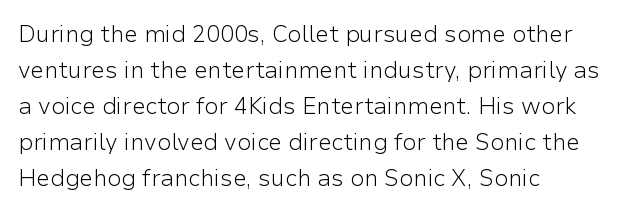
{"italic": "no", "bold": "no", "underline": "no", "align": "left", "line_spacing": "normal", "line_spacing_ratio": 1.56, "letter_spacing": "normal", "letter_spacing_em": 0.0, "glyph_px": 23}
